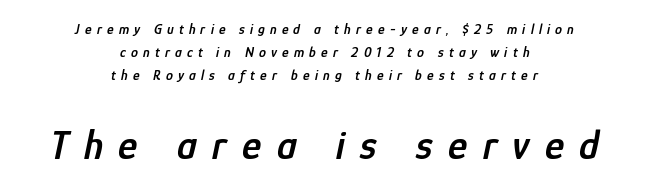
The image shows 41 px semibold, condensed type, italic (leaning right); set centered, normal line spacing (1.63x), unusually wide letter spacing (+0.37 em), not underlined; the second (bottom) block is 2.93x larger; low stroke contrast and a medium x-height.
